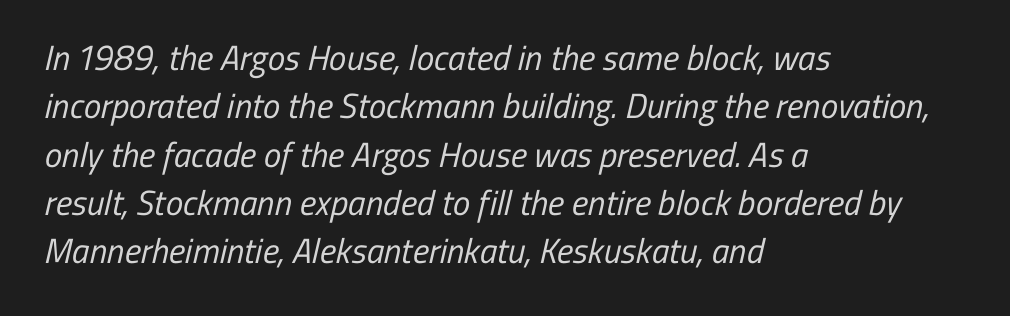
What stands out about the letter spacing? Nothing — it is the standard amount. The font family rendered here belongs to the sans-serif group. Lines of text with bare space underneath. Here the designer chose a conventional face with non-uniform glyph widths. The rendering uses a moderate line-height, typical for paragraphs. All the whitespace from short lines collects on the right.
